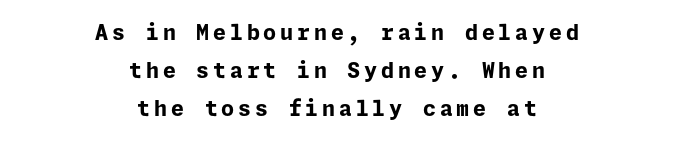
Q: Is the text bold? A: Yes.
Q: Is the text italic (slanted)? A: No, it is upright.
Q: Is the text underlined? A: No.
Q: How is the paragraph aligned? A: Centered.
